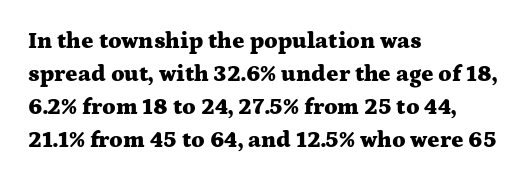
Q: Is the text bold? A: Yes.
Q: Is the text italic (slanted)? A: No, it is upright.
Q: Is the text underlined? A: No.
Q: How is the paragraph aligned? A: Left-aligned.
Q: Is the spacing between letters normal or unusually wide? A: Normal.
Q: Is the spacing between lines tight, normal or loose? A: Normal.
